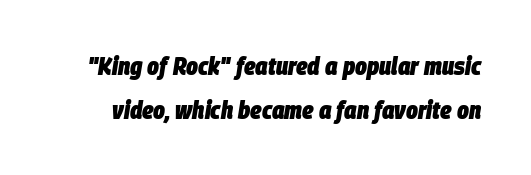
{"italic": "yes", "lean": "right", "slant_degrees": 9, "bold": "yes", "underline": "no", "line_spacing_ratio": 1.75, "letter_spacing": "normal", "letter_spacing_em": 0.0, "glyph_px": 25}
